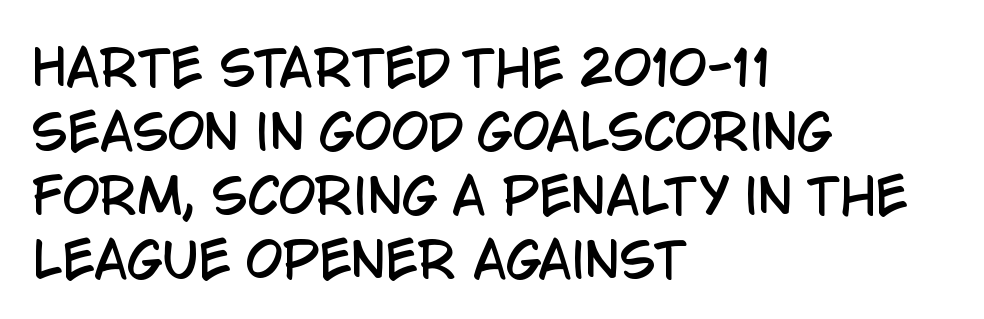
{"serif": "no", "italic": "no", "width": "condensed", "stroke_contrast": "low", "x_height": "large", "monospaced": "no", "underline": "no", "align": "left", "line_spacing": "normal", "line_spacing_ratio": 1.33, "letter_spacing": "normal", "letter_spacing_em": 0.0, "glyph_px": 48}
